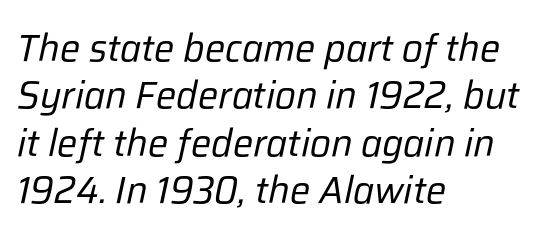
The image shows 38 px regular-weight type, italic (leaning right); set left-aligned, normal line spacing (1.25x), normal letter spacing, not underlined; low stroke contrast and a medium x-height.
